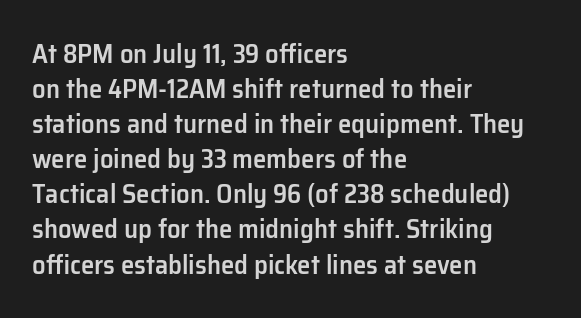
Heft: intermediate — a semibold. How are the letters spaced? Ordinarily, with no added tracking. A typesetter would call this leading conventional body-copy spacing. These lines are set flush left with a ragged right edge. No word sits above an underline. Posture: vertical.
